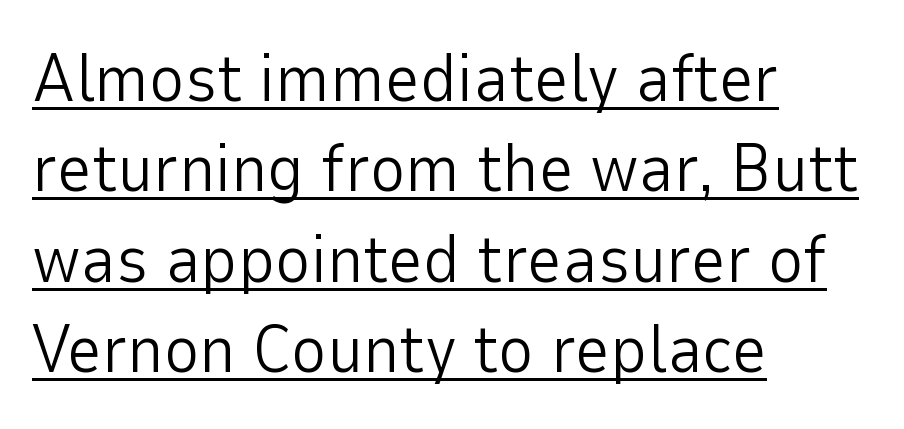
{"serif": "no", "italic": "no", "bold": "no", "weight": "light", "width": "normal", "stroke_contrast": "low", "x_height": "medium", "monospaced": "no", "underline": "yes", "align": "left", "line_spacing": "normal", "line_spacing_ratio": 1.33, "letter_spacing": "normal", "letter_spacing_em": 0.0, "glyph_px": 68}
